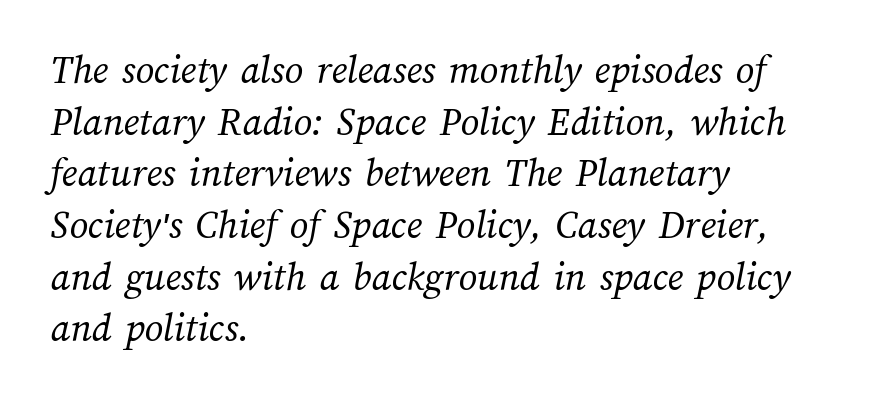
Q: Is the text bold? A: No.
Q: Is the text underlined? A: No.
Q: How is the paragraph aligned? A: Left-aligned.
Q: Is the spacing between letters normal or unusually wide? A: Normal.
Q: Is the spacing between lines tight, normal or loose? A: Normal.
Q: Width (condensed, normal, or wide)? A: Normal.
Q: Stroke contrast? A: Medium.
Q: x-height? A: Medium.
Q: Monospaced? A: No.
